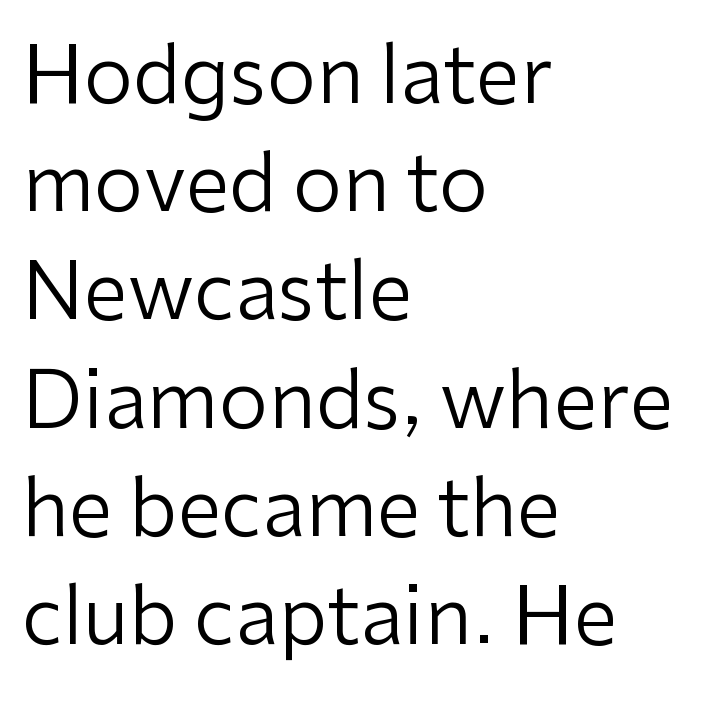
The image shows 79 px regular-weight sans-serif type, upright; set left-aligned, normal line spacing (1.37x), normal letter spacing, not underlined; low stroke contrast and a medium x-height.
